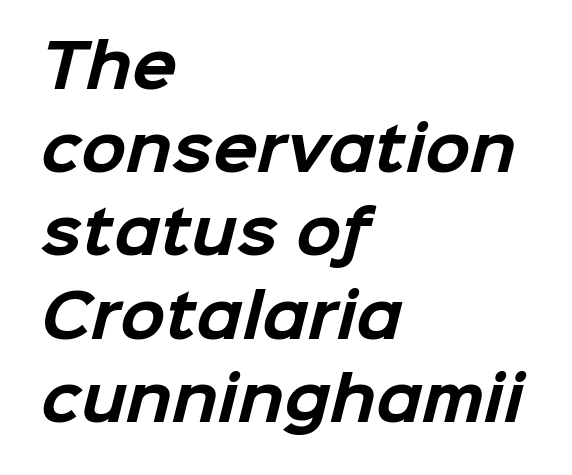
Q: Is the text bold? A: Yes.
Q: Is the typeface a serif or a sans-serif typeface? A: Sans-serif.
Q: Is the text underlined? A: No.
Q: How is the paragraph aligned? A: Left-aligned.
Q: Is the spacing between letters normal or unusually wide? A: Normal.
Q: Is the spacing between lines tight, normal or loose? A: Normal.
Q: Width (condensed, normal, or wide)? A: Normal.
Q: Stroke contrast? A: Low.
Q: x-height? A: Medium.
Q: Monospaced? A: No.
